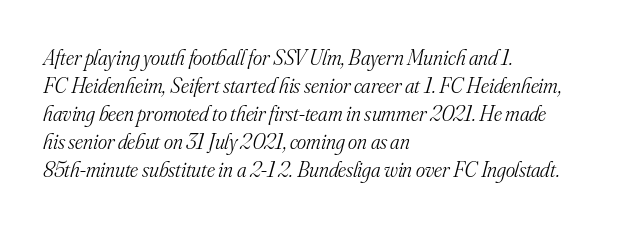
Tracking value appears to be zero — textbook default spacing. The specimen omits any rule beneath the text block's lines. Caption: face not bold, strokes unweighted. Summary of vertical rhythm: regular, with standard interline spacing. Compared with a centered layout, this one pins lines to the left instead. Would a proofreader flag this as italicized? Yes.
